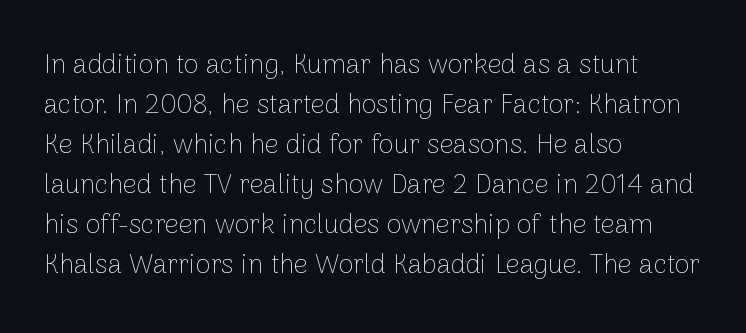
Q: Is the text bold? A: No.
Q: Is the text italic (slanted)? A: No, it is upright.
Q: Is the text underlined? A: No.
Q: How is the paragraph aligned? A: Left-aligned.
Q: Is the spacing between letters normal or unusually wide? A: Normal.
Q: Is the spacing between lines tight, normal or loose? A: Normal.
